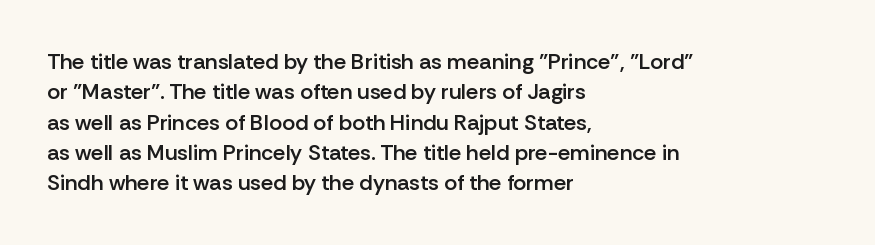
The lines sit at an ordinary, default distance from one another. Letter spacing: default. Check under the words: just untouched page. In terms of weight, the rendering is demibold, just under bold. Short and long lines alike share a common starting point at left. Quick note: not italic, upright.
